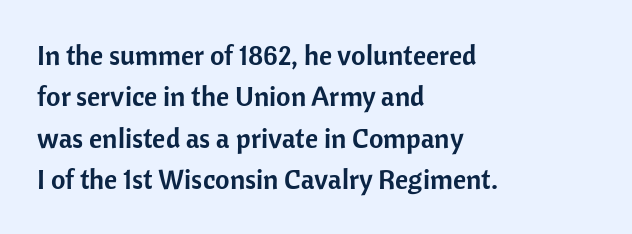
Q: Is the text italic (slanted)? A: No, it is upright.
Q: Is the typeface a serif or a sans-serif typeface? A: Sans-serif.
Q: Is the text underlined? A: No.
Q: How is the paragraph aligned? A: Left-aligned.
Q: Is the spacing between letters normal or unusually wide? A: Normal.
Q: Is the spacing between lines tight, normal or loose? A: Normal.
Q: Width (condensed, normal, or wide)? A: Normal.
Q: Stroke contrast? A: Low.
Q: x-height? A: Medium.
Q: Monospaced? A: No.
